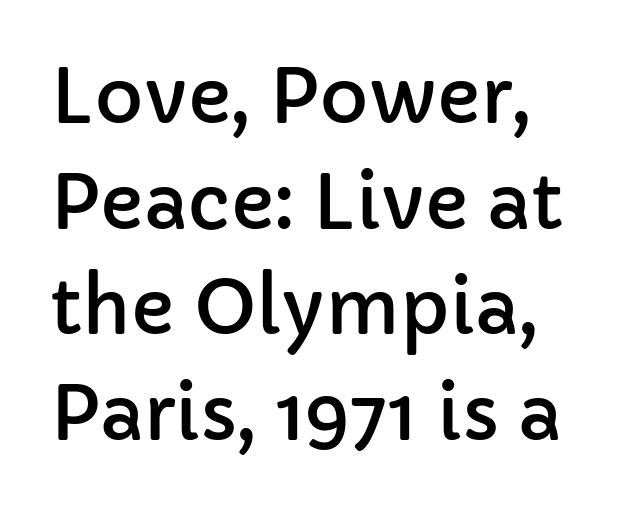
{"serif": "no", "italic": "no", "width": "normal", "stroke_contrast": "low", "x_height": "medium", "monospaced": "no", "underline": "no", "line_spacing": "normal", "line_spacing_ratio": 1.41, "letter_spacing": "normal", "letter_spacing_em": 0.0, "glyph_px": 75}
